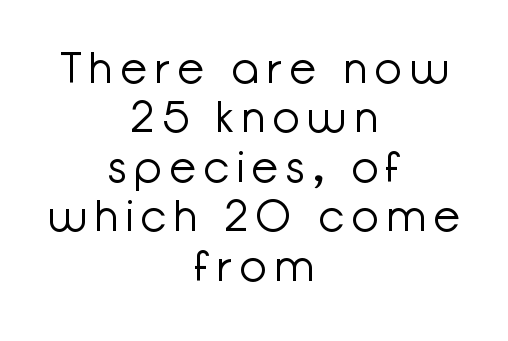
{"serif": "no", "italic": "no", "bold": "no", "weight": "light", "width": "normal", "stroke_contrast": "low", "x_height": "medium", "monospaced": "no", "underline": "no", "align": "center", "line_spacing": "tight", "line_spacing_ratio": 1.15, "letter_spacing": "wide", "letter_spacing_em": 0.2, "glyph_px": 43}
